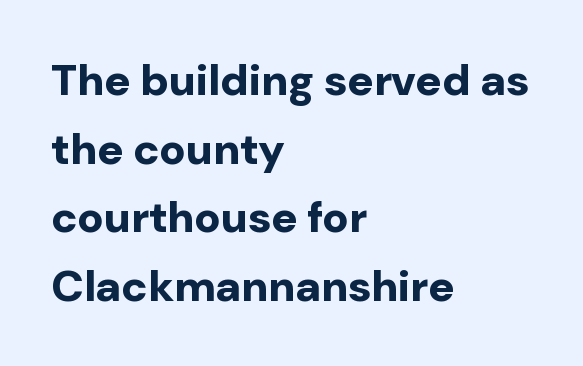
Q: Is the text bold? A: Yes.
Q: Is the text italic (slanted)? A: No, it is upright.
Q: Is the typeface a serif or a sans-serif typeface? A: Sans-serif.
Q: Is the text underlined? A: No.
Q: How is the paragraph aligned? A: Left-aligned.
Q: Is the spacing between letters normal or unusually wide? A: Normal.
Q: Is the spacing between lines tight, normal or loose? A: Normal.
Q: Width (condensed, normal, or wide)? A: Normal.
Q: Stroke contrast? A: Low.
Q: x-height? A: Medium.
Q: Monospaced? A: No.
